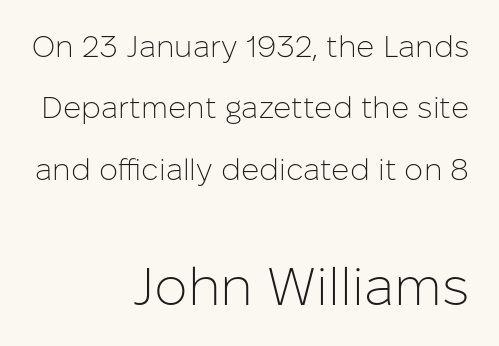
The passage shown stacks its lines with a broad gap. The type sits square on the baseline with zero lean. The gaps between neighbouring characters are ordinary and unremarkable. Type size steps up from the first block to the second. Character widths vary here, with narrow letters taking less room than wide ones. Bare-footed words on every line.
